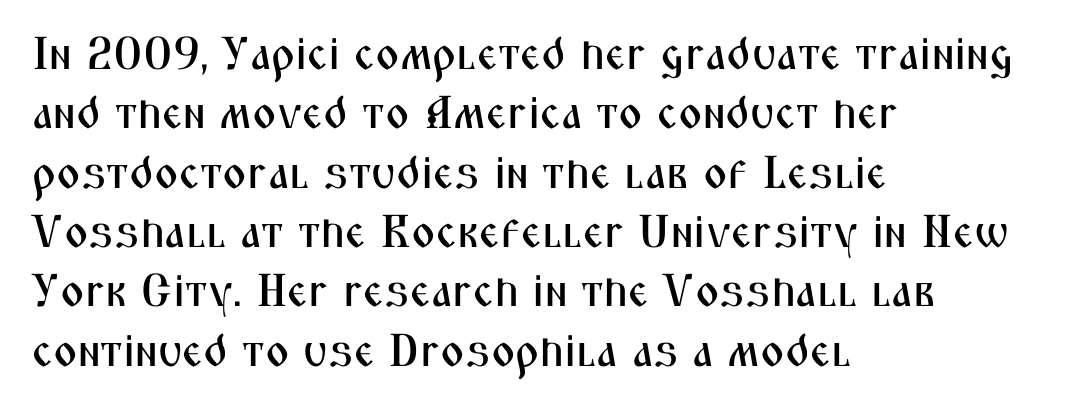
Q: Is the text italic (slanted)? A: No, it is upright.
Q: Is the typeface a serif or a sans-serif typeface? A: Sans-serif.
Q: Is the text underlined? A: No.
Q: How is the paragraph aligned? A: Left-aligned.
Q: Is the spacing between letters normal or unusually wide? A: Normal.
Q: Is the spacing between lines tight, normal or loose? A: Normal.
Q: Width (condensed, normal, or wide)? A: Condensed.
Q: Stroke contrast? A: Medium.
Q: x-height? A: Medium.
Q: Monospaced? A: No.
